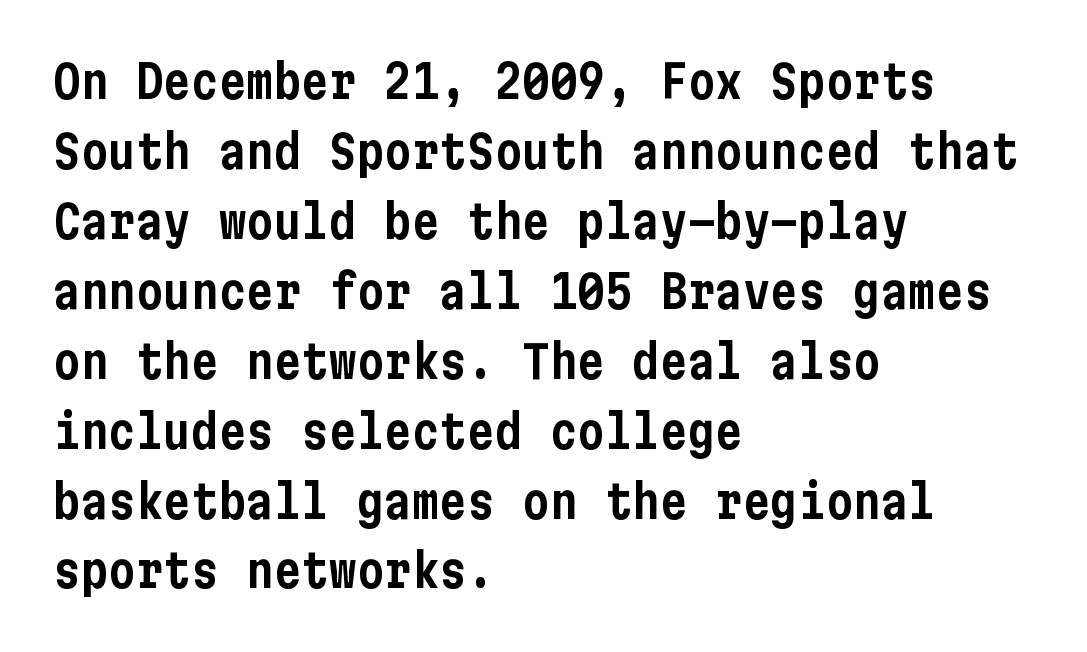
{"serif": "no", "italic": "no", "width": "condensed", "stroke_contrast": "low", "x_height": "medium", "underline": "no", "align": "left", "line_spacing": "normal", "line_spacing_ratio": 1.52, "letter_spacing": "normal", "letter_spacing_em": 0.0, "glyph_px": 46}
